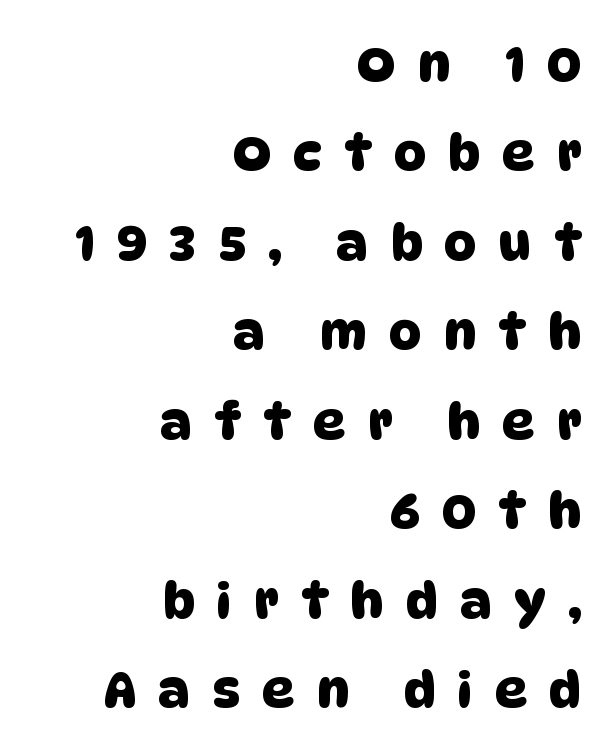
{"serif": "no", "width": "normal", "stroke_contrast": "low", "x_height": "large", "monospaced": "no", "underline": "no", "align": "right", "line_spacing_ratio": 1.79, "letter_spacing": "wide", "letter_spacing_em": 0.45, "glyph_px": 50}
